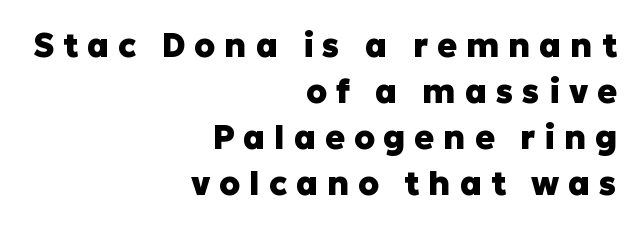
The image shows 33 px heavy sans-serif type, upright; set right-aligned, normal line spacing (1.39x), unusually wide letter spacing (+0.27 em), not underlined; low stroke contrast and a medium x-height.
